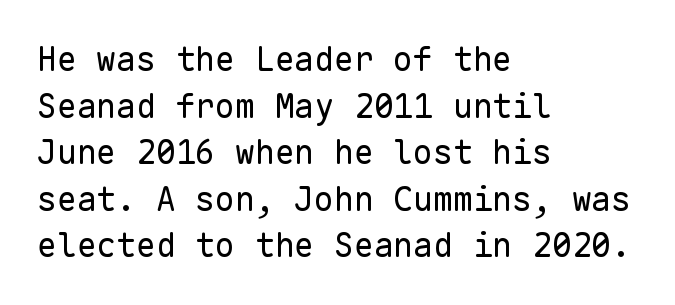
The rendering uses typewriter-style spacing with identical character cells. Interline gaps are of average width in this sample. The space directly below the letters is spotless. Left-aligned paragraph, ragged on the right.
